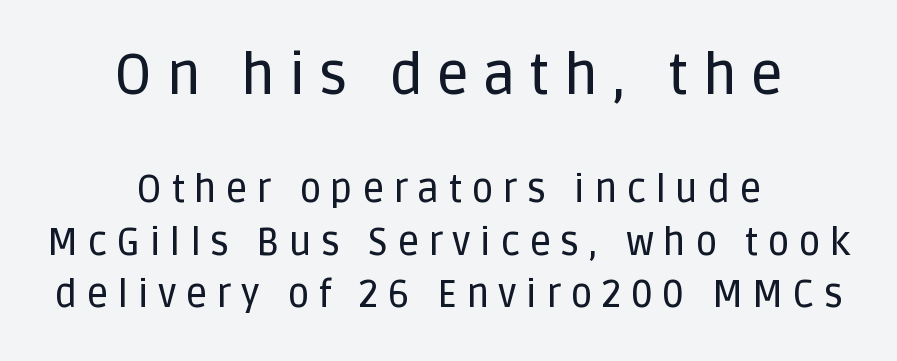
Compared with typical paragraphs, the rows here are spaced about the same. The words here are not underlined. In terms of posture, this sample is upright. The tracking jumps out immediately: characters are airy and widely separated.
